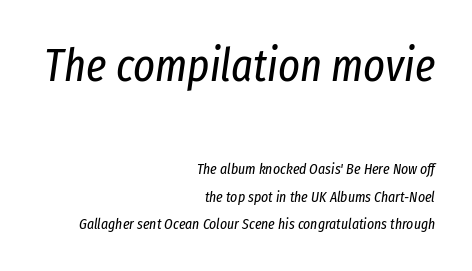
Q: Is the text bold? A: No.
Q: Is the text italic (slanted)? A: Yes, it leans right by about 8 degrees.
Q: Is the text underlined? A: No.
Q: How is the paragraph aligned? A: Right-aligned.
Q: Is the spacing between letters normal or unusually wide? A: Normal.
Q: Which block of text is set in a larger size, the first (top) or the second (bottom)? A: The first (top) one.
Q: Width (condensed, normal, or wide)? A: Condensed.
Q: Stroke contrast? A: Low.
Q: x-height? A: Medium.
Q: Monospaced? A: No.
